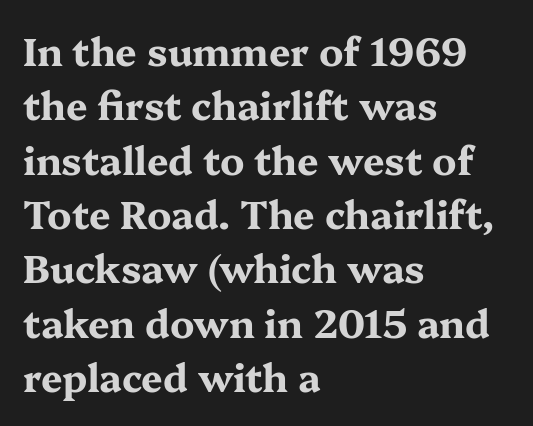
Glance below the letters and you will spot only blank space. The glyphs in this specimen are seriffed. The lettering stays uniformly vertical, giving the passage a roman look. The face used here is proportionally spaced, like ordinary book or web type. Typographic density is high because the face is bold. Vertical spacing — default.
